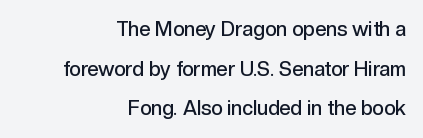
Summary of weight: moderately heavy, a semibold. Visually the block forms a straight wall on the right and a jagged coastline on the left. Quick note: interline space is abundant. Letter spacing: default. Underlining? Definitely not there. It's the straight-up-and-down kind of type.
